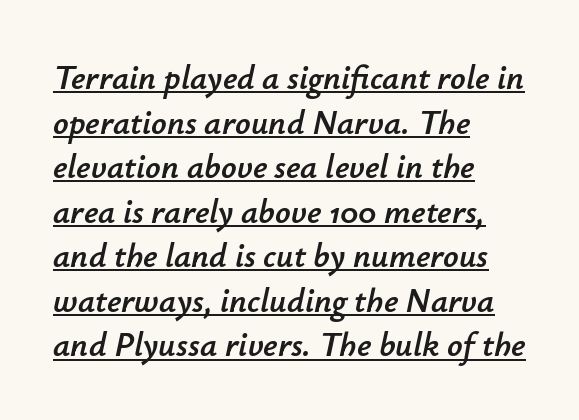
Compared with typical paragraphs, the rows here are spaced about the same. This sample uses plain, unmodified letter spacing. Is this a fixed-width face? No — the glyphs have proportional, varying widths. Has an underline been added? It has. This sample is left-justified, so line endings fall wherever the words run out.
